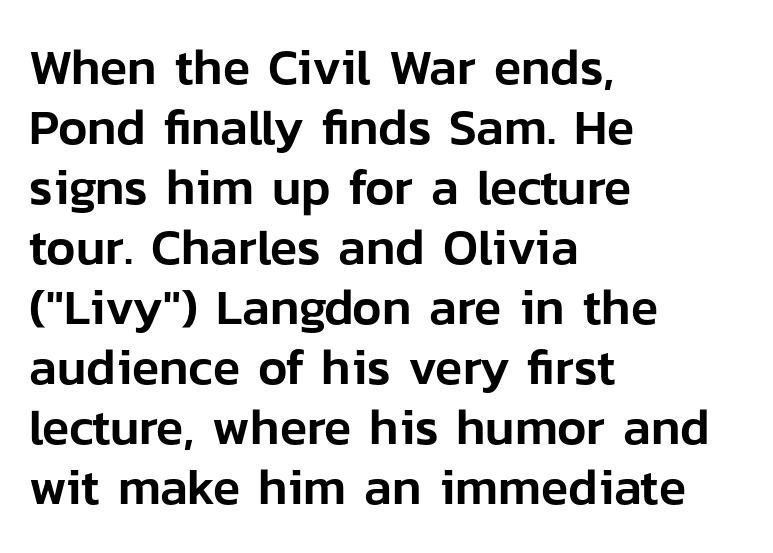
The image shows 50 px sans-serif type, upright; set left-aligned, line spacing 1.2x, normal letter spacing, not underlined; low stroke contrast and a medium x-height.
